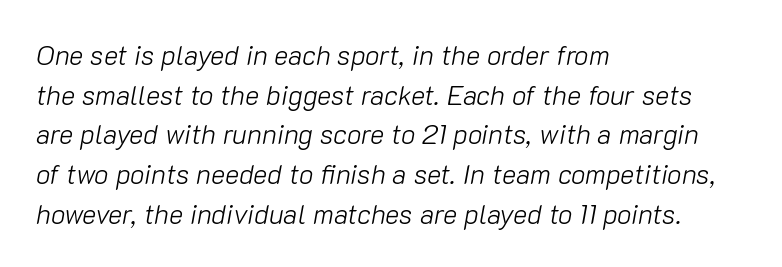
The image shows 27 px text type, italic (leaning right); set left-aligned, normal line spacing (1.47x), normal letter spacing, not underlined.
